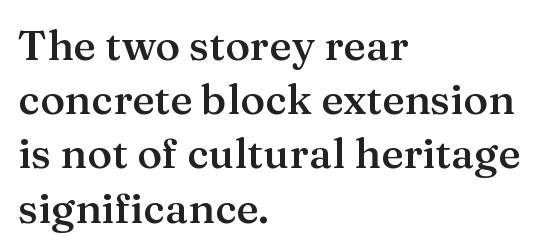
The image shows 42 px semibold serif type, upright; set left-aligned, normal line spacing (1.29x), normal letter spacing, not underlined; medium stroke contrast and a medium x-height.
